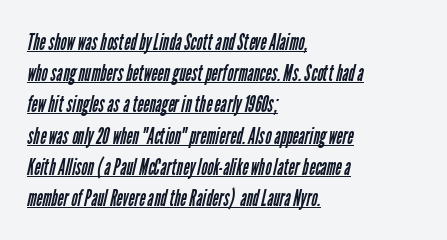
Q: Is the text bold? A: No.
Q: Is the text underlined? A: Yes.
Q: How is the paragraph aligned? A: Left-aligned.
Q: Is the spacing between letters normal or unusually wide? A: Normal.
Q: Is the spacing between lines tight, normal or loose? A: Normal.
